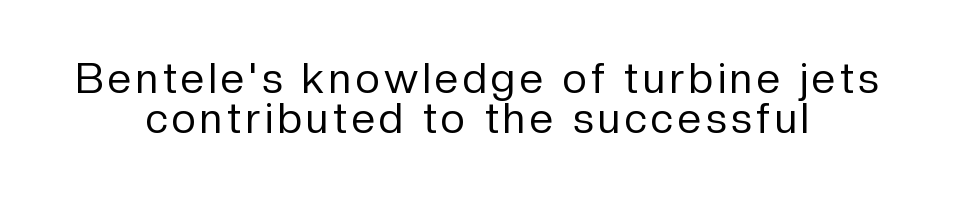
Q: Is the text bold? A: No.
Q: Is the text italic (slanted)? A: No, it is upright.
Q: Is the typeface a serif or a sans-serif typeface? A: Sans-serif.
Q: Is the text underlined? A: No.
Q: How is the paragraph aligned? A: Centered.
Q: Is the spacing between lines tight, normal or loose? A: Tight.
Q: Width (condensed, normal, or wide)? A: Normal.
Q: Stroke contrast? A: Low.
Q: x-height? A: Medium.
Q: Monospaced? A: No.
